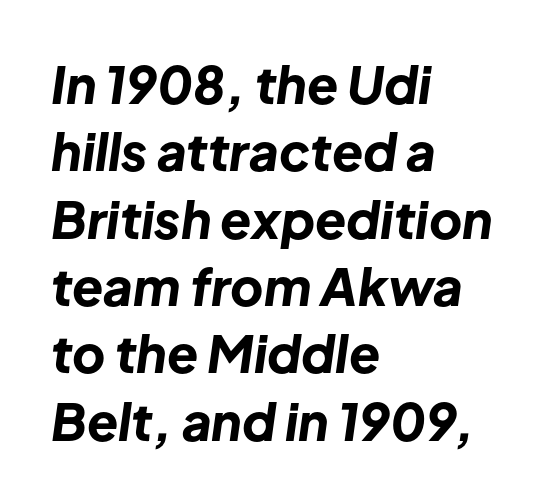
Q: Is the text bold? A: Yes.
Q: Is the text italic (slanted)? A: Yes, it leans right by about 8 degrees.
Q: Is the text underlined? A: No.
Q: How is the paragraph aligned? A: Left-aligned.
Q: Is the spacing between letters normal or unusually wide? A: Normal.
Q: Is the spacing between lines tight, normal or loose? A: Normal.
Q: Width (condensed, normal, or wide)? A: Normal.
Q: Stroke contrast? A: Low.
Q: x-height? A: Medium.
Q: Monospaced? A: No.
